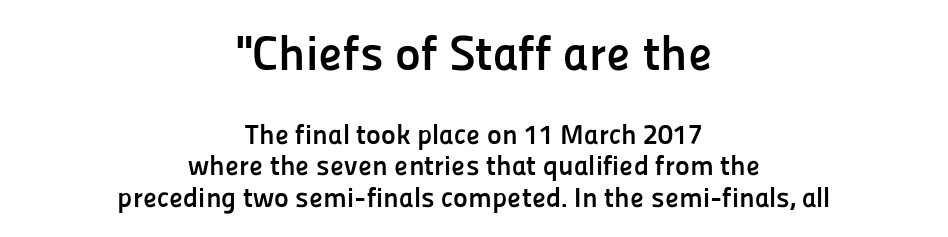
Closely set lines give the paragraph a compact silhouette. The letters sit at their default tracking, neither squeezed nor spread. You could not count columns in this text — the font is proportionally spaced. Do the letters lean? They stand straight. Larger block? The one above; the one below is distinctly smaller.
